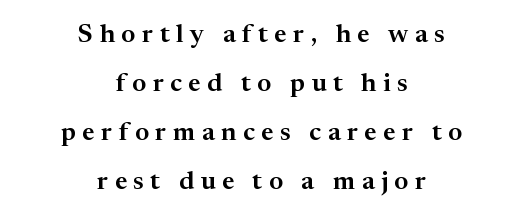
Q: Is the text italic (slanted)? A: No, it is upright.
Q: Is the text underlined? A: No.
Q: How is the paragraph aligned? A: Centered.
Q: Is the spacing between letters normal or unusually wide? A: Unusually wide.
